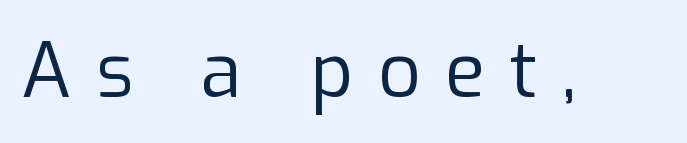
The passage shown is not underscored anywhere. The passage shown is not bold in any degree. You could only call the tracking loose — the letters float apart. Classification — sans serif. The face used here is proportionally spaced, like ordinary book or web type. The type sits square on the baseline with zero lean.
